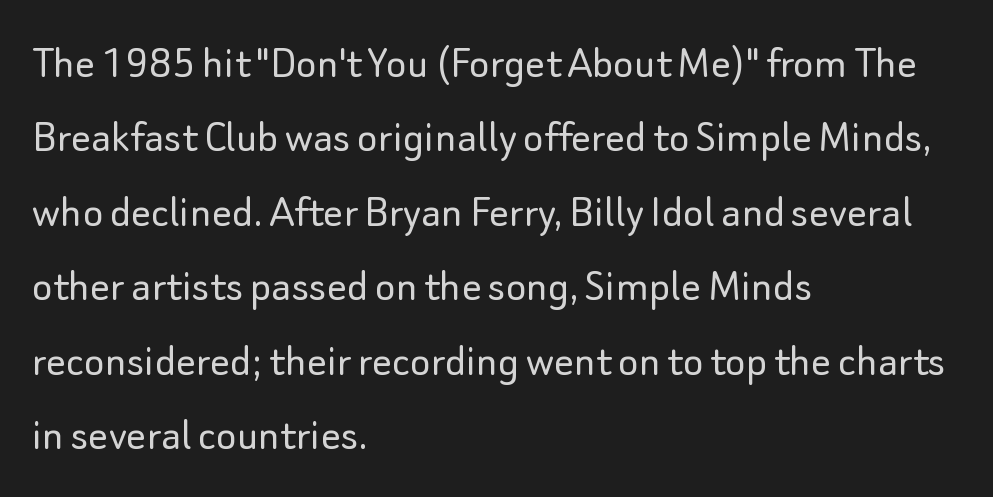
Q: Is the text bold? A: No.
Q: Is the text italic (slanted)? A: No, it is upright.
Q: Is the typeface a serif or a sans-serif typeface? A: Sans-serif.
Q: Is the text underlined? A: No.
Q: How is the paragraph aligned? A: Left-aligned.
Q: Is the spacing between letters normal or unusually wide? A: Normal.
Q: Is the spacing between lines tight, normal or loose? A: Normal.
Q: Width (condensed, normal, or wide)? A: Normal.
Q: Stroke contrast? A: Low.
Q: x-height? A: Small.
Q: Monospaced? A: No.
